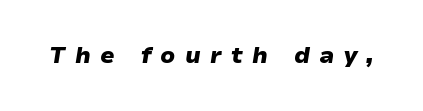
The image shows 23 px bold type, italic (leaning right); set unusually wide letter spacing (+0.4 em), not underlined.
